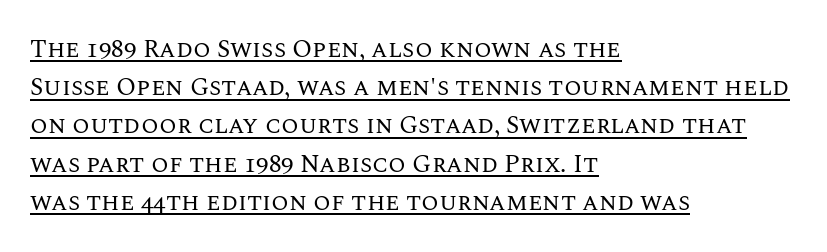
{"italic": "no", "bold": "no", "underline": "yes", "align": "left", "line_spacing": "normal", "line_spacing_ratio": 1.53, "letter_spacing": "normal", "letter_spacing_em": 0.0, "glyph_px": 25}
